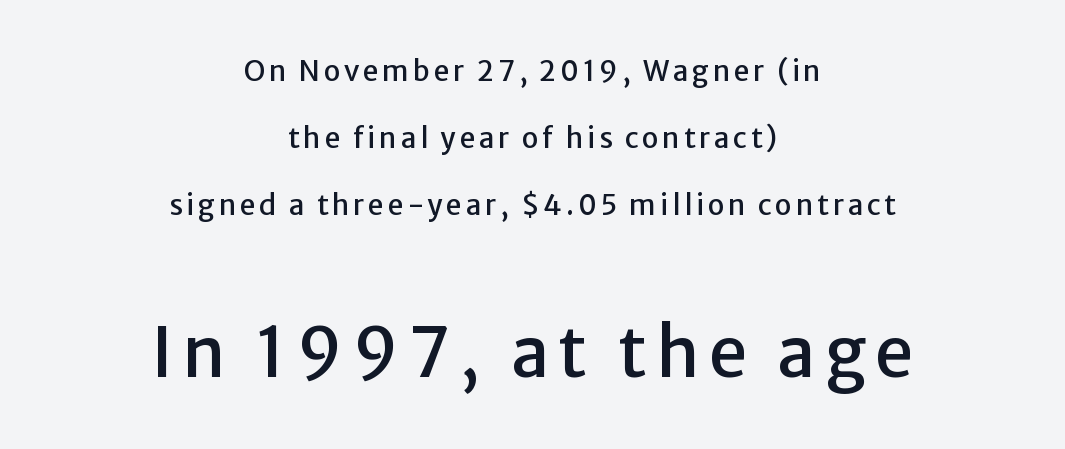
The image shows 69 px sans-serif type, upright; set centered, loose line spacing (2.39x), not underlined; the second (bottom) block is 2.46x larger; low stroke contrast and a medium x-height.
